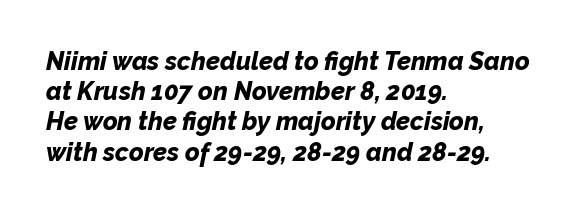
The image shows 25 px bold type, italic (leaning right); set left-aligned, line spacing 1.21x, normal letter spacing, not underlined.
